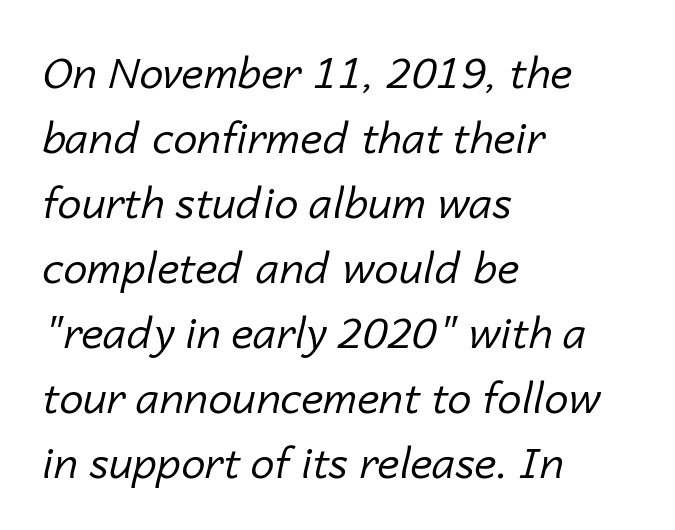
Q: Is the text bold? A: No.
Q: Is the text italic (slanted)? A: Yes, it leans right by about 14 degrees.
Q: Is the text underlined? A: No.
Q: How is the paragraph aligned? A: Left-aligned.
Q: Is the spacing between letters normal or unusually wide? A: Normal.
Q: Is the spacing between lines tight, normal or loose? A: Normal.
Q: Width (condensed, normal, or wide)? A: Normal.
Q: Stroke contrast? A: Low.
Q: x-height? A: Medium.
Q: Monospaced? A: No.
